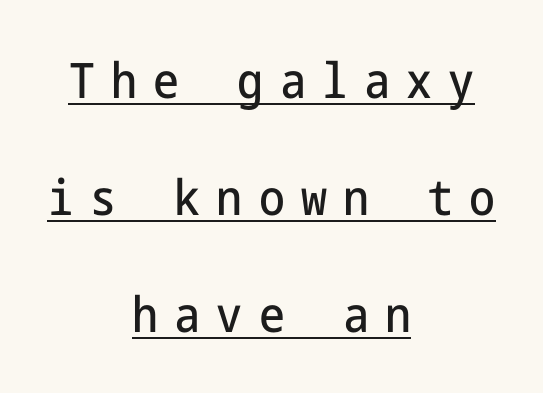
Q: Is the text italic (slanted)? A: No, it is upright.
Q: Is the typeface a serif or a sans-serif typeface? A: Sans-serif.
Q: Is the text underlined? A: Yes.
Q: How is the paragraph aligned? A: Centered.
Q: Is the spacing between letters normal or unusually wide? A: Unusually wide.
Q: Is the spacing between lines tight, normal or loose? A: Loose.
Q: Width (condensed, normal, or wide)? A: Condensed.
Q: Stroke contrast? A: Low.
Q: x-height? A: Medium.
